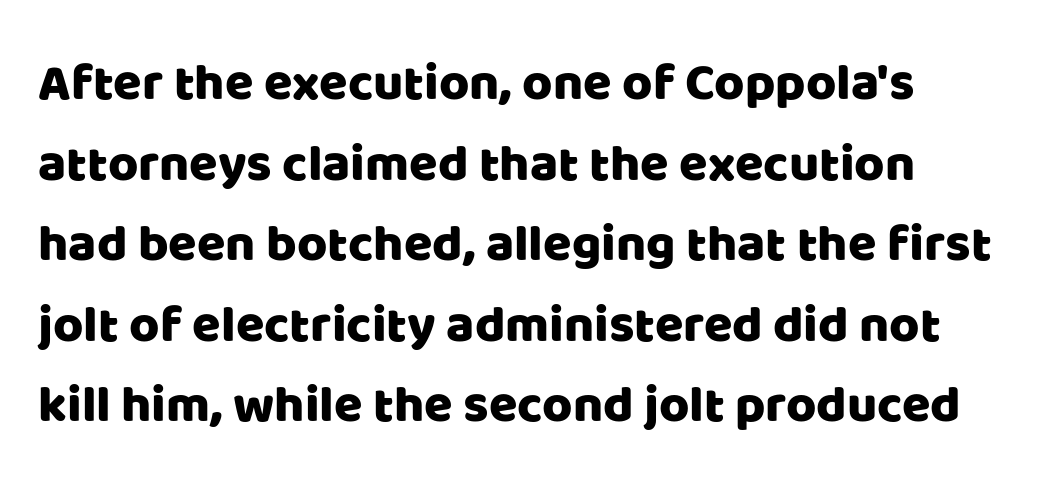
{"serif": "no", "italic": "no", "width": "normal", "stroke_contrast": "low", "x_height": "large", "monospaced": "no", "underline": "no", "line_spacing": "normal", "line_spacing_ratio": 1.55, "letter_spacing": "normal", "letter_spacing_em": 0.0, "glyph_px": 52}
